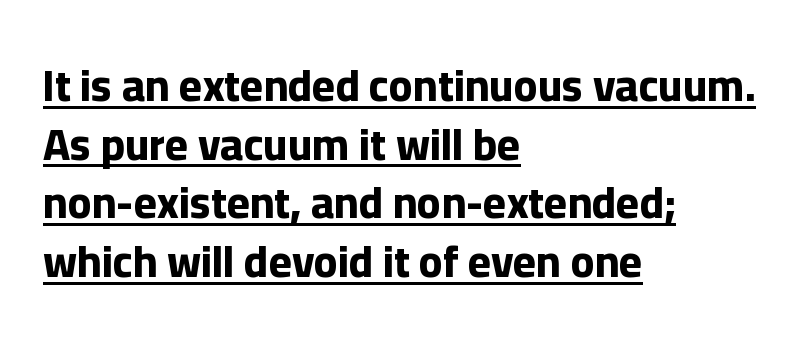
The image shows 44 px bold sans-serif type, upright; set left-aligned, normal line spacing (1.33x), normal letter spacing, underlined; low stroke contrast and a medium x-height.
